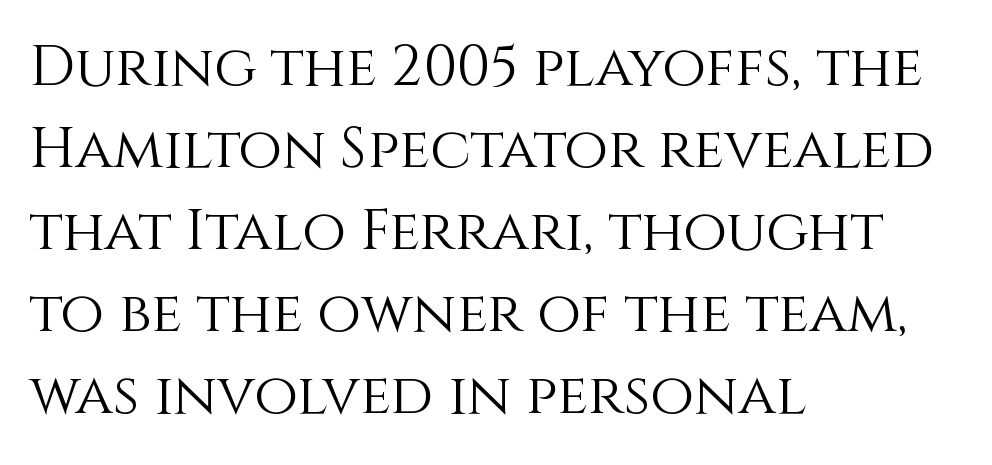
{"italic": "no", "bold": "no", "weight": "light", "width": "normal", "x_height": "large", "monospaced": "no", "underline": "no", "align": "left", "line_spacing": "normal", "line_spacing_ratio": 1.44, "letter_spacing": "normal", "letter_spacing_em": 0.0, "glyph_px": 57}
